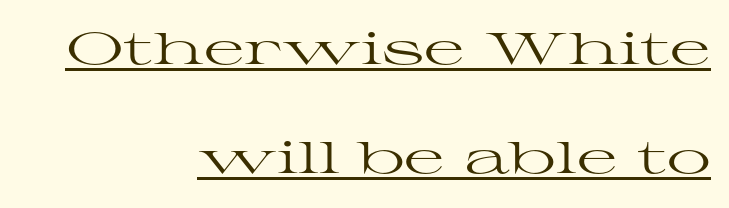
A typesetter would mark this as roman, not italic. The passage shown has conventional tracking throughout. The passage shown is typed in a proportional face where columns would drift. This rendering employs a face with finishing strokes, i.e., a serif. Leading: increased.
